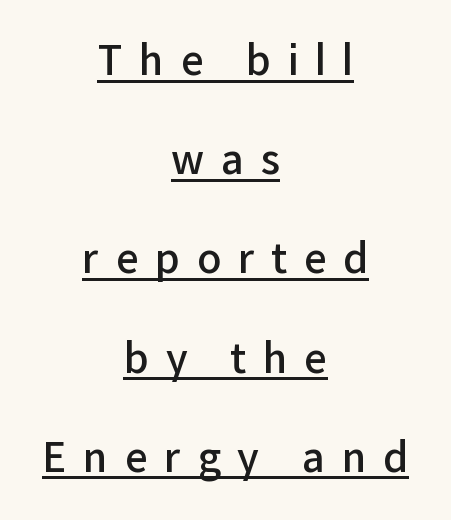
The image shows 40 px semibold sans-serif type, upright; set centered, loose line spacing (2.48x), unusually wide letter spacing (+0.42 em), underlined; low stroke contrast and a medium x-height.
